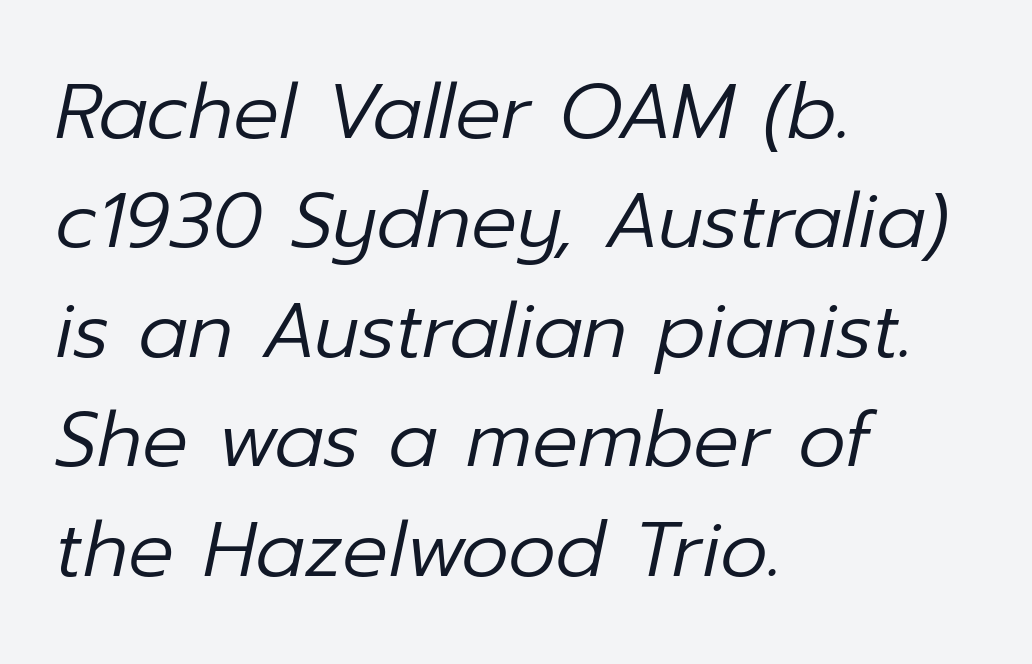
{"italic": "yes", "lean": "right", "slant_degrees": 12, "bold": "no", "weight": "regular", "width": "normal", "stroke_contrast": "low", "x_height": "medium", "monospaced": "no", "underline": "no", "align": "left", "line_spacing": "normal", "line_spacing_ratio": 1.44, "letter_spacing": "normal", "letter_spacing_em": 0.0, "glyph_px": 76}
